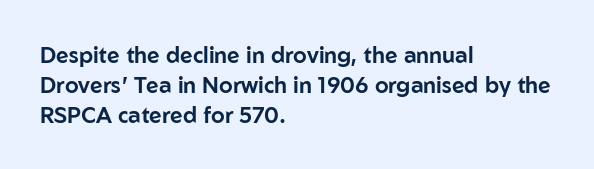
Q: Is the text italic (slanted)? A: No, it is upright.
Q: Is the text underlined? A: No.
Q: How is the paragraph aligned? A: Left-aligned.
Q: Is the spacing between letters normal or unusually wide? A: Normal.
Q: Is the spacing between lines tight, normal or loose? A: Normal.
